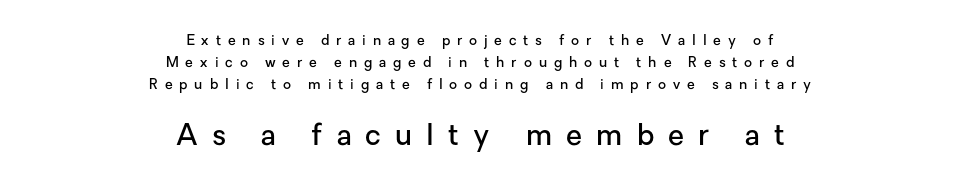
The glyphs in this specimen are sans serif. Honestly, the row spacing looks completely unremarkable. Two sizes are in play, and the larger belongs to the second block. Loose tracking; the words dissolve into strings of separated letters. Just letters on the line, the space beneath them empty. A roman cut, with each character standing at attention.
